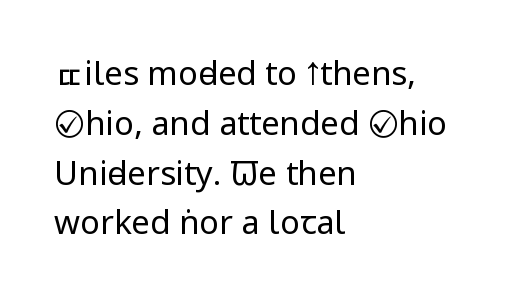
The line-height multiplier appears to be the usual default. The area under the type is left untouched. No extra tracking has been applied to these lines. Think of a printed novel: that variable character pitch is what you see here. If you drew a ruler down the left edge, every line would touch it. Does the type have serifs? No, each stem ends abruptly.
